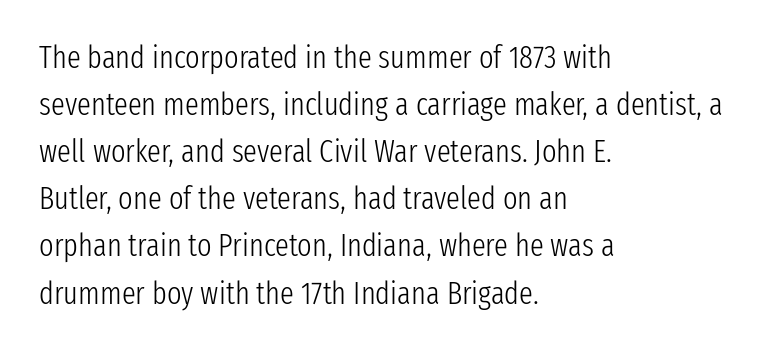
The image shows 31 px light, condensed sans-serif type, upright; set left-aligned, normal line spacing (1.52x), normal letter spacing, not underlined; low stroke contrast and a medium x-height.
